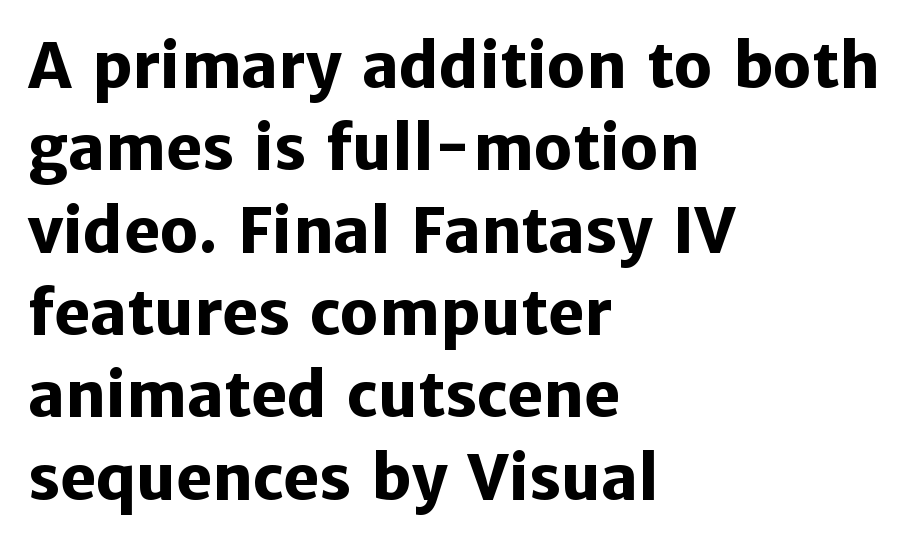
Q: Is the text bold? A: Yes.
Q: Is the text italic (slanted)? A: No, it is upright.
Q: Is the typeface a serif or a sans-serif typeface? A: Sans-serif.
Q: Is the text underlined? A: No.
Q: How is the paragraph aligned? A: Left-aligned.
Q: Is the spacing between letters normal or unusually wide? A: Normal.
Q: Is the spacing between lines tight, normal or loose? A: Normal.
Q: Width (condensed, normal, or wide)? A: Normal.
Q: Stroke contrast? A: Low.
Q: x-height? A: Medium.
Q: Monospaced? A: No.
